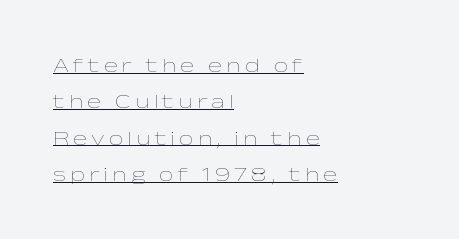
Decoration check: the copy is underlined. Italic? Not at all — the glyphs are vertical. The strokes are not fattened; the text isn't bold. This sample is left-justified, so line endings fall wherever the words run out.
